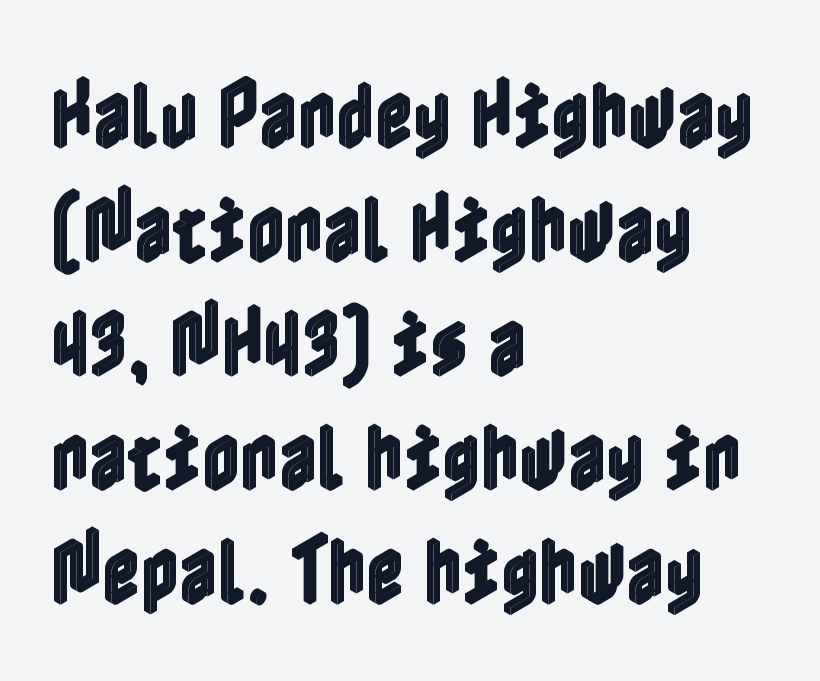
Q: Is the text italic (slanted)? A: No, it is upright.
Q: Is the text underlined? A: No.
Q: How is the paragraph aligned? A: Left-aligned.
Q: Is the spacing between letters normal or unusually wide? A: Normal.
Q: Is the spacing between lines tight, normal or loose? A: Normal.
Q: Width (condensed, normal, or wide)? A: Condensed.
Q: x-height? A: Medium.
